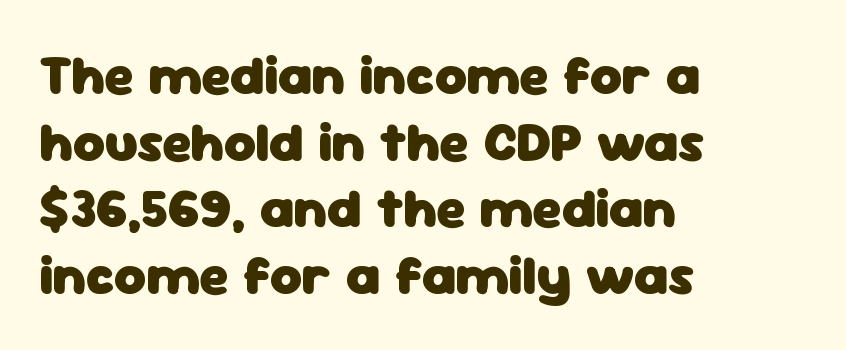
{"serif": "no", "italic": "no", "bold": "yes", "weight": "heavy", "width": "normal", "stroke_contrast": "low", "x_height": "medium", "monospaced": "no", "underline": "no", "align": "left", "line_spacing_ratio": 1.21, "letter_spacing": "normal", "letter_spacing_em": 0.0, "glyph_px": 55}
